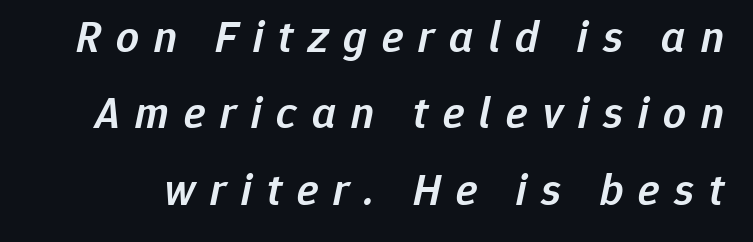
The image shows 45 px semibold type, italic (leaning right); set normal line spacing (1.7x), unusually wide letter spacing (+0.33 em), not underlined; low stroke contrast and a medium x-height.
